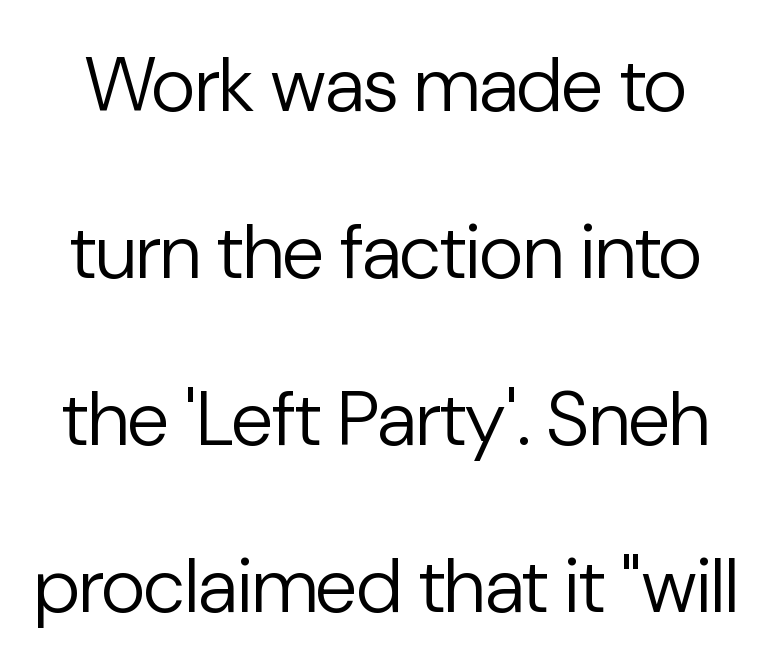
The type sits square on the baseline with zero lean. Check the space under the baseline: it is left empty. The type is set solid horizontally, with unmodified tracking. Stroke terminals: plain, sans-serif.
